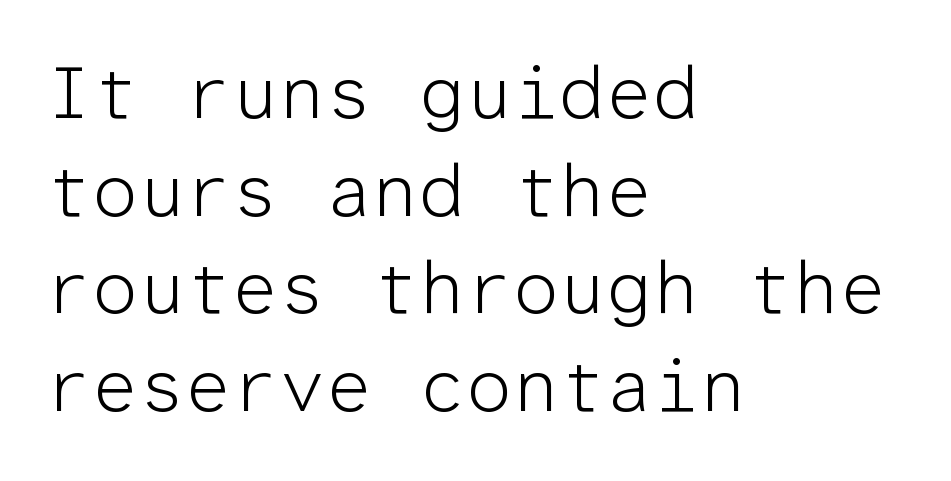
{"serif": "no", "italic": "no", "bold": "no", "weight": "light", "width": "normal", "stroke_contrast": "low", "x_height": "medium", "monospaced": "yes", "underline": "no", "align": "left", "line_spacing": "normal", "line_spacing_ratio": 1.32, "letter_spacing": "normal", "letter_spacing_em": 0.0, "glyph_px": 74}
